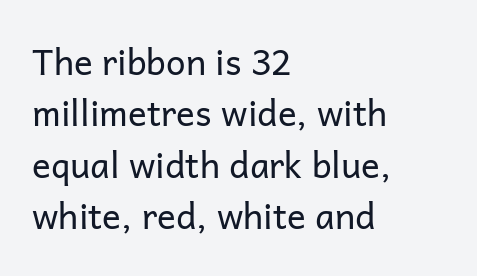
{"serif": "no", "italic": "no", "bold": "no", "weight": "regular", "width": "normal", "stroke_contrast": "low", "x_height": "medium", "monospaced": "no", "underline": "no", "align": "left", "line_spacing": "normal", "line_spacing_ratio": 1.47, "letter_spacing": "normal", "letter_spacing_em": 0.0, "glyph_px": 35}
